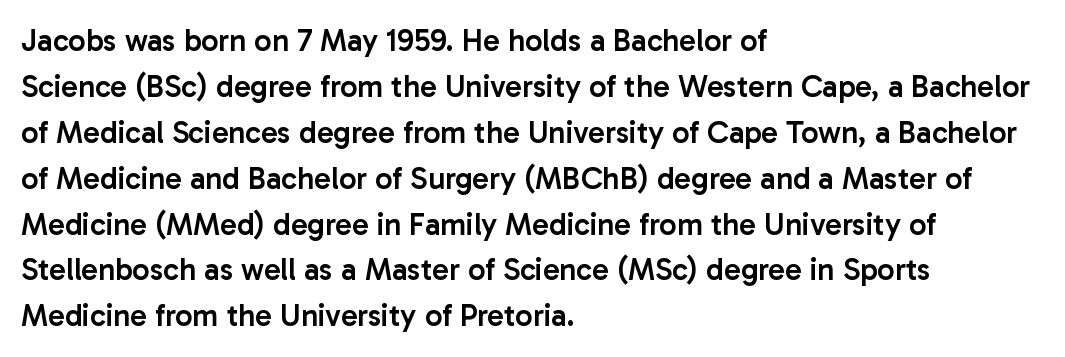
Q: Is the text bold? A: Semi-bold.
Q: Is the text italic (slanted)? A: No, it is upright.
Q: Is the typeface a serif or a sans-serif typeface? A: Sans-serif.
Q: Is the text underlined? A: No.
Q: How is the paragraph aligned? A: Left-aligned.
Q: Is the spacing between letters normal or unusually wide? A: Normal.
Q: Is the spacing between lines tight, normal or loose? A: Normal.
Q: Width (condensed, normal, or wide)? A: Normal.
Q: Stroke contrast? A: Low.
Q: x-height? A: Medium.
Q: Monospaced? A: No.
